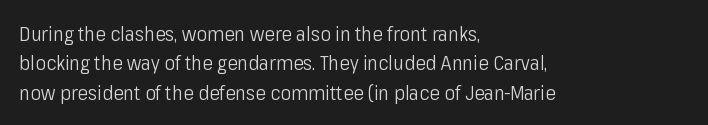
Look at the tracking — it's just the regular setting, nothing added. This sample keeps an unexceptional amount of space between lines. A typesetter would mark this as roman, not italic. Each row of text sits above clean, open space. Ink coverage per letter is moderate at most. This rendering uses left alignment, leaving the right contour irregular.
